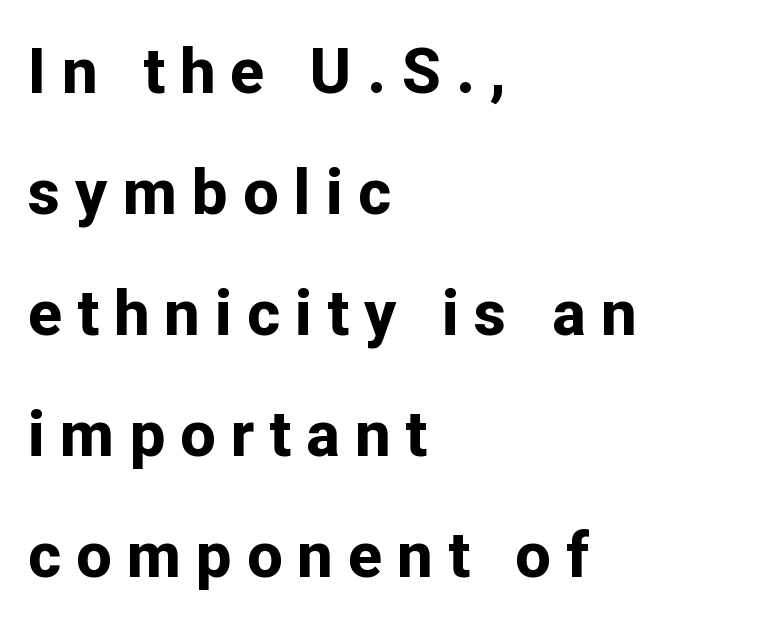
The image shows 63 px bold sans-serif type, upright; set left-aligned, loose line spacing (1.92x), unusually wide letter spacing (+0.24 em), not underlined; low stroke contrast and a medium x-height.
